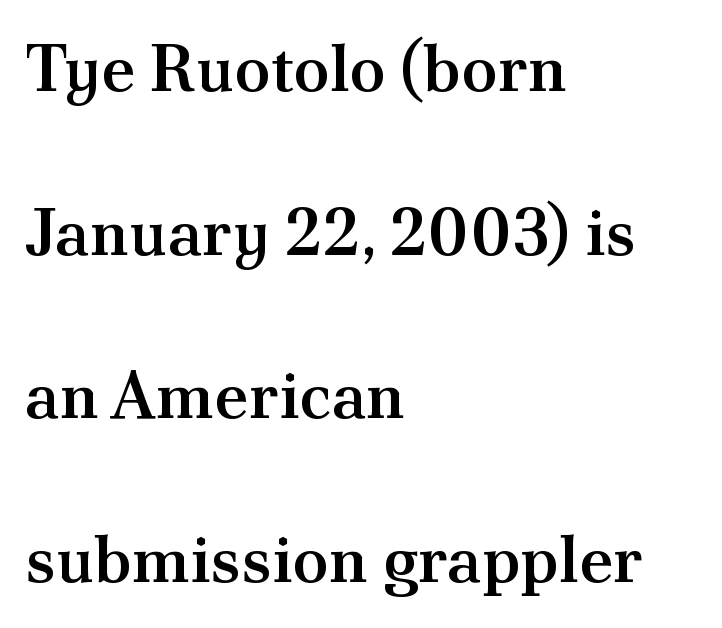
Note the varied advance widths — an 'i' is clearly narrower than an 'm'. Lines of text with bare space underneath. Does the weight exceed regular? Yes, but only to semibold. This sample is left-justified, so line endings fall wherever the words run out. Italic: no, the glyphs are upright roman.
